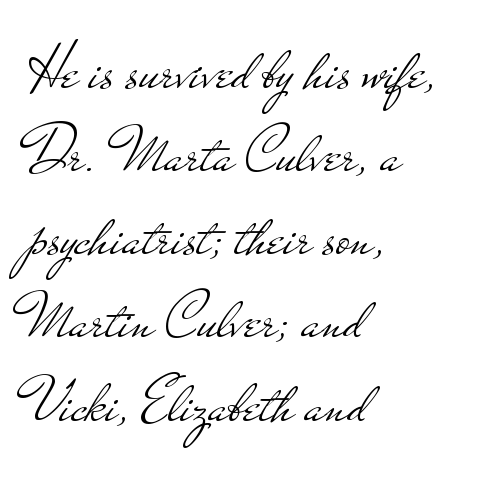
{"serif": "no", "bold": "no", "weight": "light", "width": "wide", "stroke_contrast": "low", "x_height": "small", "monospaced": "no", "underline": "no", "align": "left", "line_spacing": "normal", "line_spacing_ratio": 1.26, "letter_spacing": "normal", "letter_spacing_em": 0.0, "glyph_px": 66}
